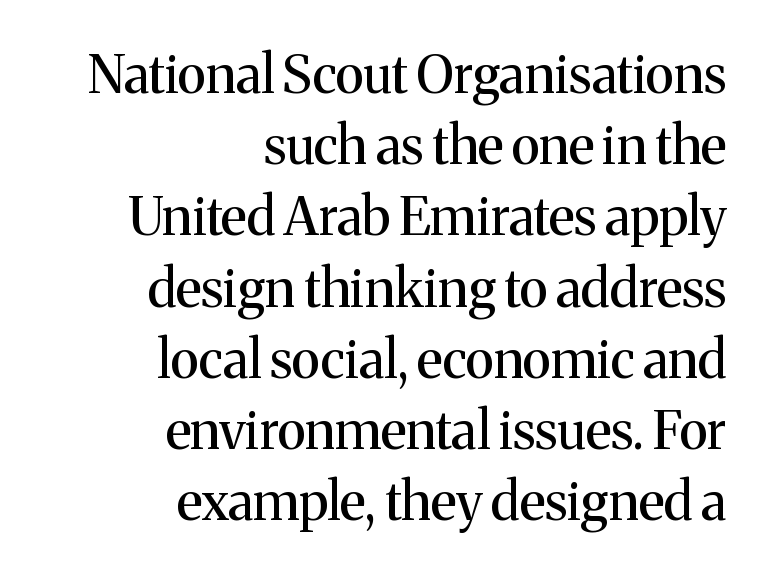
Spacing verdict: proportional, widths tailored to each character. A normal amount of white space separates one row of letters from the next. In CSS terms this would be text-align: right. The axis of the letterforms is exactly vertical. The rendering shows small feet on the letterforms — a serif design. A clean baseline with only descenders dipping below it.
